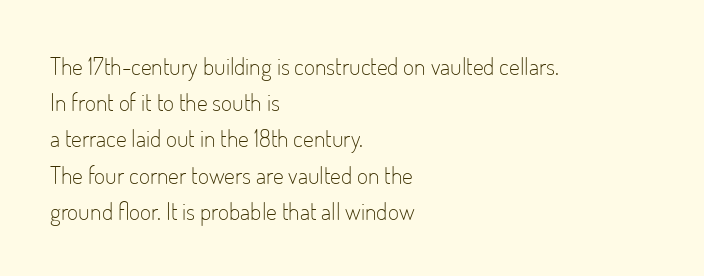
{"italic": "no", "bold": "no", "underline": "no", "align": "left", "line_spacing": "normal", "line_spacing_ratio": 1.51, "letter_spacing": "normal", "letter_spacing_em": 0.0, "glyph_px": 24}
